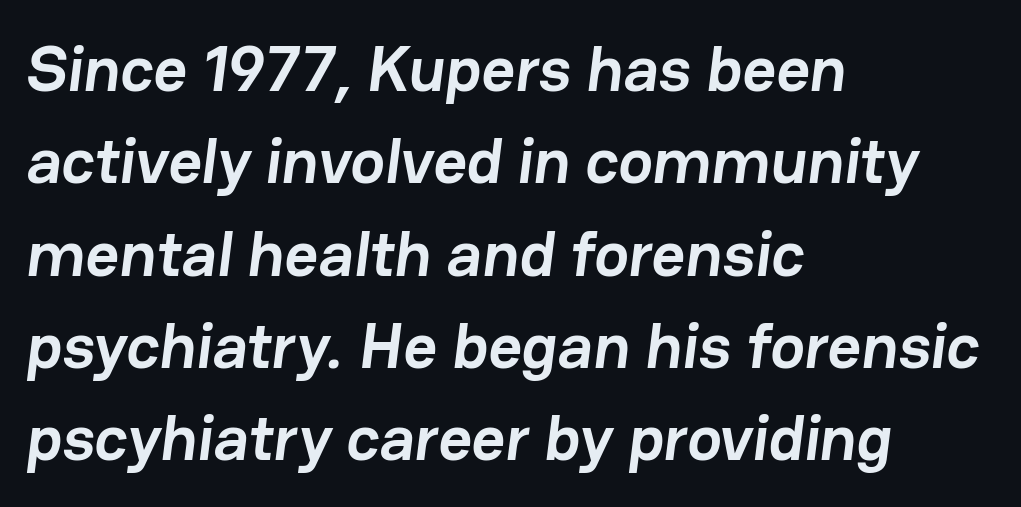
{"serif": "no", "bold": "yes", "weight": "semibold", "width": "normal", "stroke_contrast": "low", "x_height": "medium", "monospaced": "no", "underline": "no", "align": "left", "line_spacing": "normal", "line_spacing_ratio": 1.42, "letter_spacing": "normal", "letter_spacing_em": 0.0, "glyph_px": 65}
